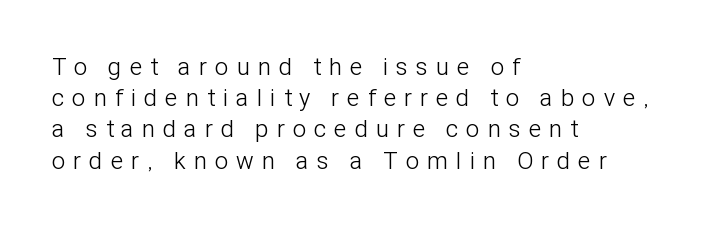
Upright lettering throughout. Reading down the column, the eye jumps a familiar distance to each next line. The text block is weighted toward the left margin, trailing off unevenly rightward. Tracking value appears strongly positive — letters spread wide.
